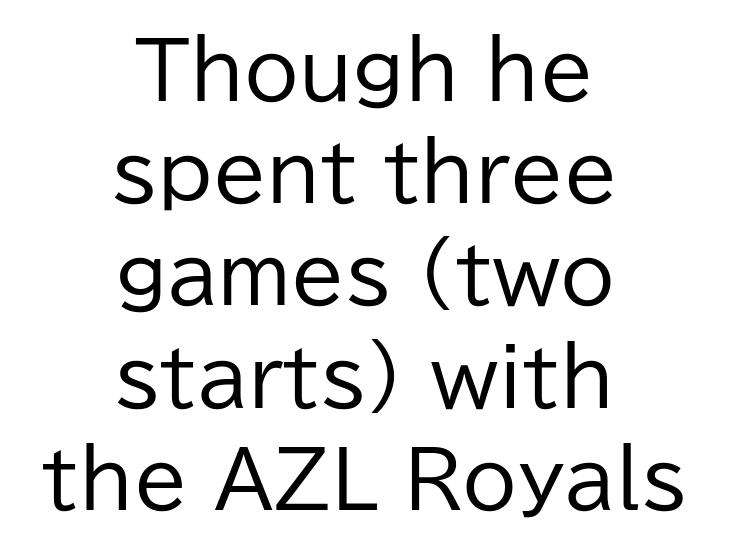
These lines were composed using upright roman letters. In terms of letterspacing, this is plain default setting. Only glyphs here, with clear space below each row. Baseline-to-baseline distance is the conventional proportion of letter height.
